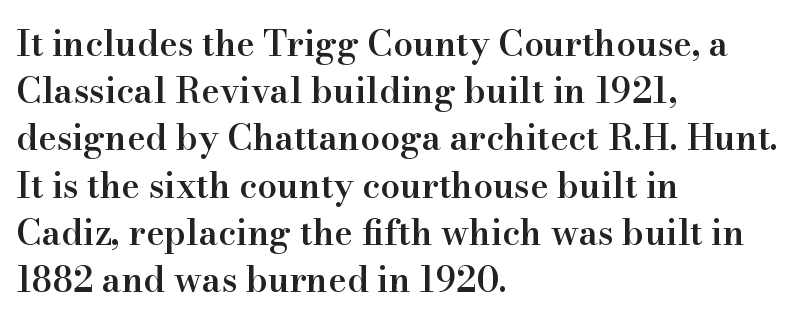
The image shows 35 px semibold serif type, upright; set left-aligned, normal line spacing (1.35x), normal letter spacing, not underlined; high stroke contrast and a small x-height.
